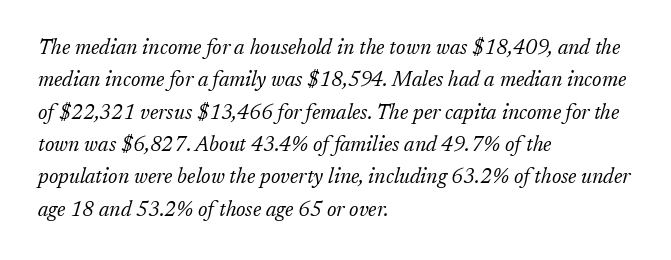
The passage shown is not underscored anywhere. Caption: standard tracking, unaltered. Teacher's note: observe the even left margin — that is flush-left alignment. A typesetter would mark this as italic. The letters look calm and open, with moderate or lighter stems. The leading is moderate, giving the passage an even texture.
